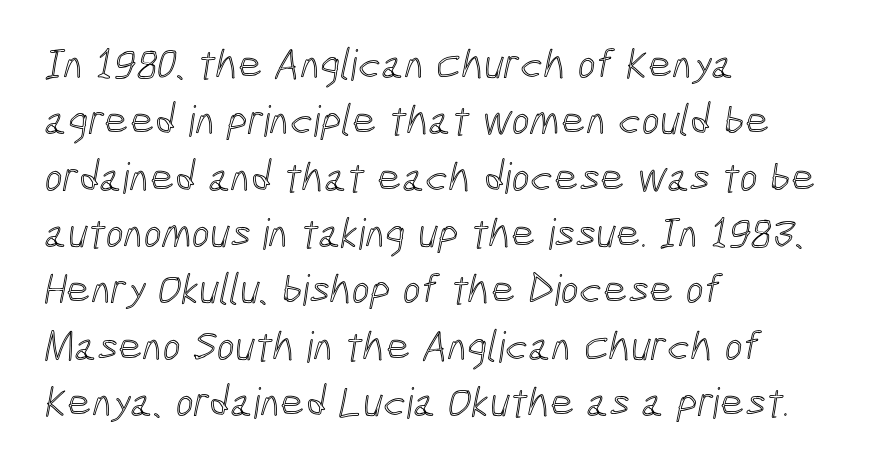
No word sits above an underline. The face used here is proportionally spaced, like ordinary book or web type. Each new line begins a customary step beneath the previous one. In CSS terms this would be text-align: left.
